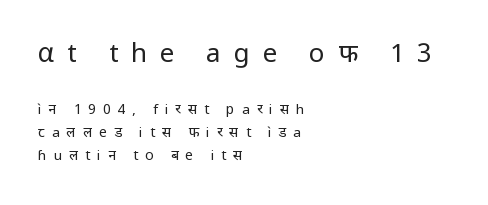
Q: Is the text bold? A: No.
Q: Is the text italic (slanted)? A: No, it is upright.
Q: Is the text underlined? A: No.
Q: How is the paragraph aligned? A: Left-aligned.
Q: Is the spacing between letters normal or unusually wide? A: Unusually wide.
Q: Is the spacing between lines tight, normal or loose? A: Normal.
Q: Which block of text is set in a larger size, the first (top) or the second (bottom)? A: The first (top) one.
